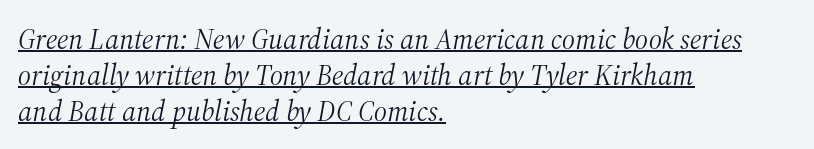
Compared with undecorated copy, this sample adds a rule below the words. The typography opts for an oblique posture over an upright one. The letters advance in unequal steps, a hallmark of proportional type. This is not heavy type; no bold has been used.
